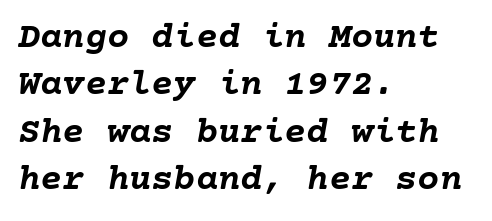
{"italic": "yes", "lean": "right", "slant_degrees": 10, "bold": "yes", "weight": "semibold", "width": "normal", "stroke_contrast": "low", "x_height": "medium", "underline": "no", "align": "left", "line_spacing": "normal", "line_spacing_ratio": 1.28, "letter_spacing": "normal", "letter_spacing_em": 0.0, "glyph_px": 37}
